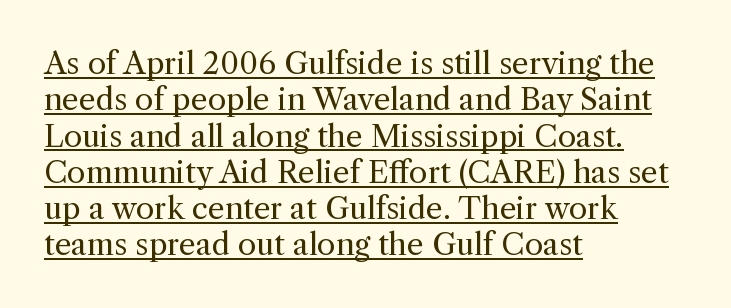
The image shows 30 px regular-weight serif type, upright; set left-aligned, line spacing 1.21x, normal letter spacing, underlined; a medium x-height.
